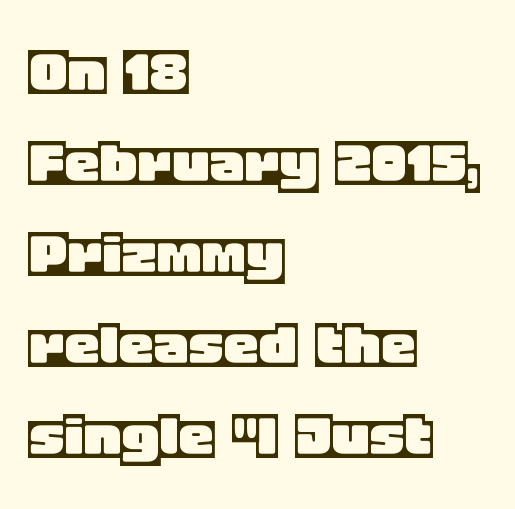
The image shows 71 px text type, upright; set left-aligned, normal line spacing (1.28x), normal letter spacing, not underlined; a large x-height.
